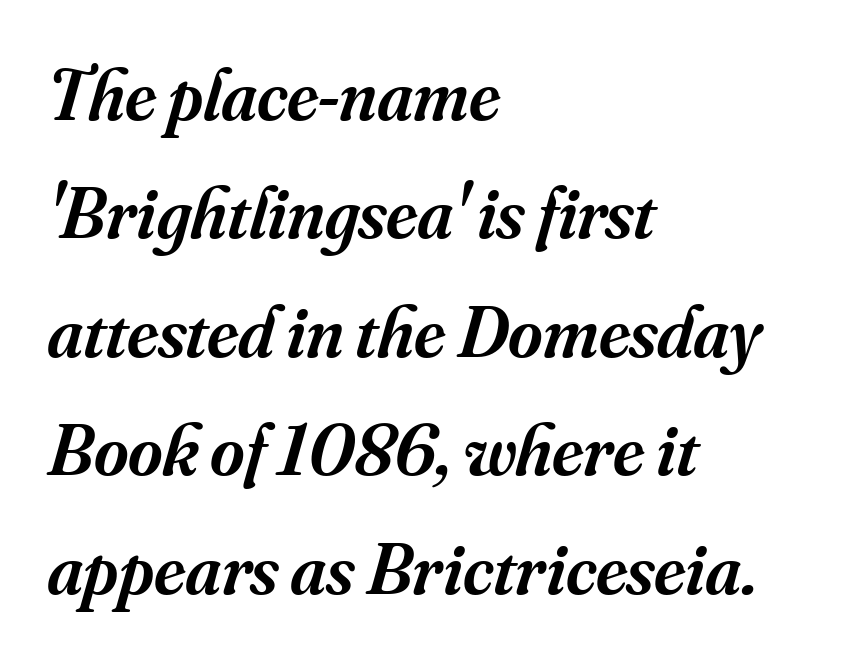
The image shows 74 px semibold serif type, italic (leaning right); set left-aligned, normal line spacing (1.6x), normal letter spacing, not underlined; medium stroke contrast and a small x-height.
